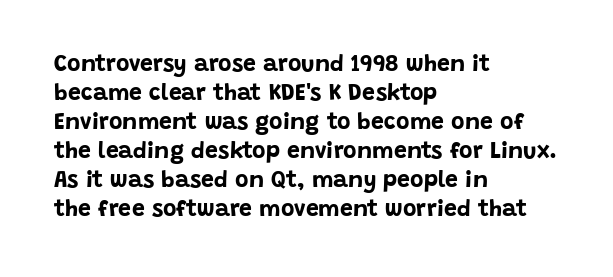
The typography opts for an upright posture over an oblique one. What weight is shown? A full bold with thick strokes. How would I describe the line gaps? Plain and ordinary. Each line starts at the same left margin while the right side varies.
